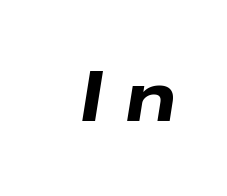
Q: Is the text bold? A: Yes.
Q: Is the text italic (slanted)? A: Yes, it leans right by about 9 degrees.
Q: Is the text underlined? A: No.
Q: Is the spacing between letters normal or unusually wide? A: Unusually wide.
Q: Width (condensed, normal, or wide)? A: Wide.
Q: Stroke contrast? A: Low.
Q: x-height? A: Medium.
Q: Monospaced? A: No.
